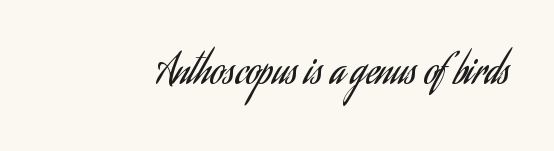
The image shows 39 px regular-weight, condensed sans-serif type; set normal letter spacing, not underlined; low stroke contrast and a small x-height.
